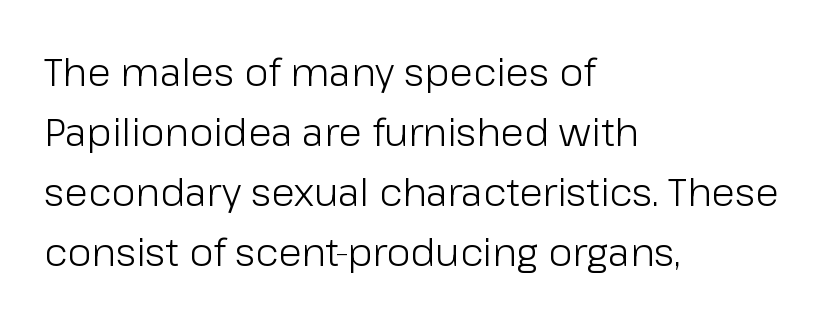
{"serif": "no", "italic": "no", "bold": "no", "weight": "light", "width": "normal", "stroke_contrast": "low", "x_height": "medium", "monospaced": "no", "underline": "no", "align": "left", "line_spacing": "normal", "line_spacing_ratio": 1.54, "letter_spacing": "normal", "letter_spacing_em": 0.0, "glyph_px": 39}
